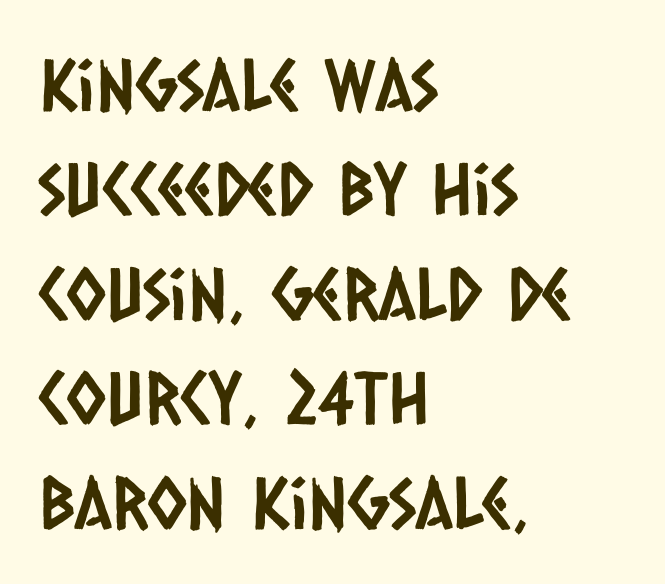
Q: Is the typeface a serif or a sans-serif typeface? A: Sans-serif.
Q: Is the text underlined? A: No.
Q: How is the paragraph aligned? A: Left-aligned.
Q: Is the spacing between letters normal or unusually wide? A: Normal.
Q: Is the spacing between lines tight, normal or loose? A: Normal.
Q: Width (condensed, normal, or wide)? A: Condensed.
Q: Stroke contrast? A: Low.
Q: x-height? A: Large.
Q: Monospaced? A: No.
